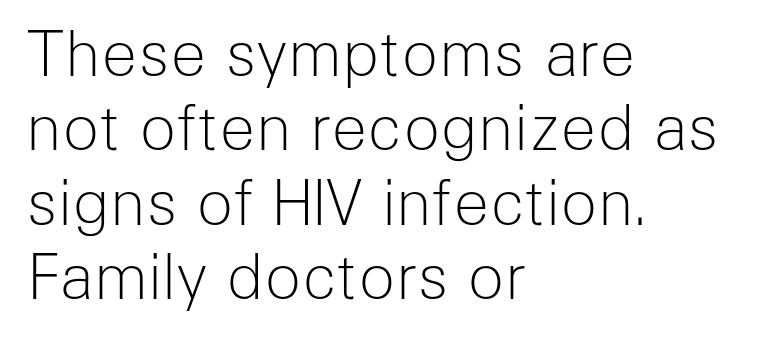
The type sits square on the baseline with zero lean. Character widths vary here, with narrow letters taking less room than wide ones. Descenders are the only things crossing below the line. Look at the bottom of the vertical strokes: they stop flat, with no serifs. The strokes carry an ordinary text weight at most.
